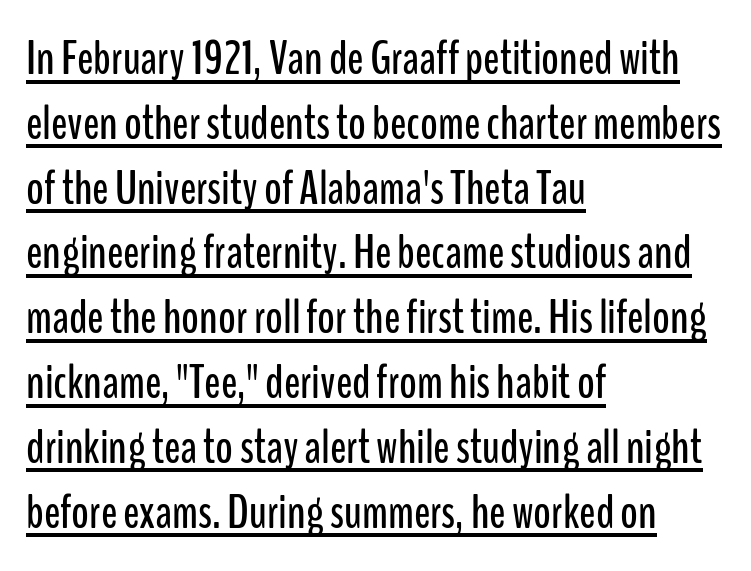
{"serif": "no", "italic": "no", "width": "condensed", "stroke_contrast": "low", "x_height": "medium", "monospaced": "no", "underline": "yes", "align": "left", "line_spacing": "normal", "line_spacing_ratio": 1.35, "letter_spacing": "normal", "letter_spacing_em": 0.0, "glyph_px": 48}
